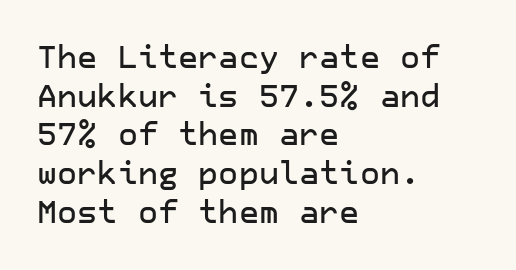
Q: Is the text italic (slanted)? A: No, it is upright.
Q: Is the typeface a serif or a sans-serif typeface? A: Sans-serif.
Q: Is the text underlined? A: No.
Q: How is the paragraph aligned? A: Left-aligned.
Q: Is the spacing between letters normal or unusually wide? A: Normal.
Q: Is the spacing between lines tight, normal or loose? A: Normal.
Q: Width (condensed, normal, or wide)? A: Normal.
Q: Stroke contrast? A: Low.
Q: x-height? A: Medium.
